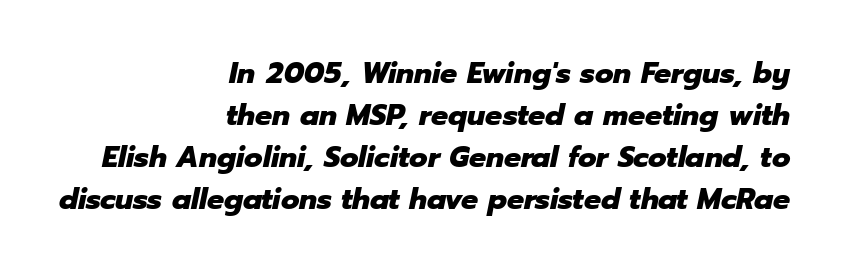
This rendering features lettering with no underline. Visually the block forms a straight wall on the right and a jagged coastline on the left. The face used here is proportionally spaced, like ordinary book or web type. In terms of posture, this sample is oblique. The tracking reads as untouched default to a designer's eye. The characters look thick and weighty, a clear bold.
